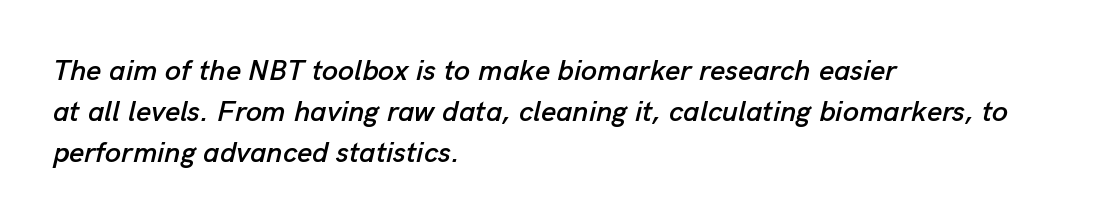
{"italic": "yes", "lean": "right", "slant_degrees": 13, "width": "normal", "stroke_contrast": "low", "x_height": "medium", "monospaced": "no", "underline": "no", "align": "left", "line_spacing": "normal", "line_spacing_ratio": 1.41, "letter_spacing": "normal", "letter_spacing_em": 0.0, "glyph_px": 29}
